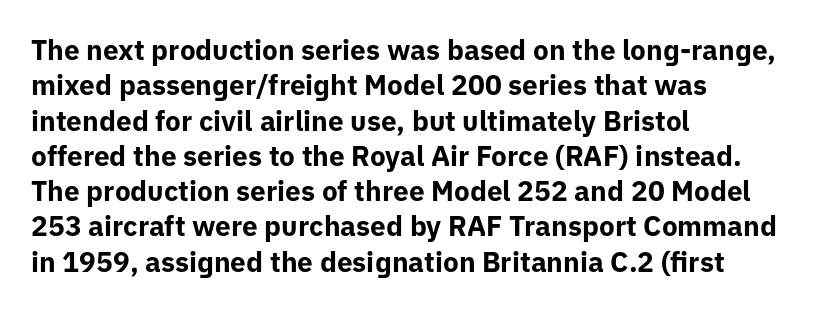
The image shows 28 px bold sans-serif type, upright; set left-aligned, normal line spacing (1.26x), normal letter spacing, not underlined; low stroke contrast and a medium x-height.
